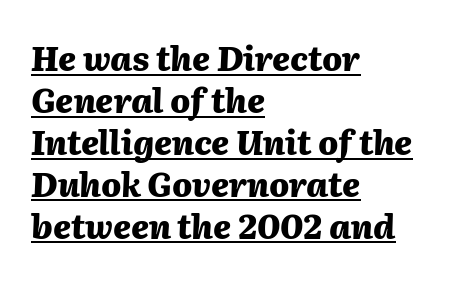
{"italic": "yes", "lean": "right", "slant_degrees": 2, "bold": "yes", "weight": "heavy", "width": "normal", "stroke_contrast": "medium", "x_height": "medium", "monospaced": "no", "underline": "yes", "align": "left", "line_spacing": "normal", "line_spacing_ratio": 1.27, "letter_spacing": "normal", "letter_spacing_em": 0.0, "glyph_px": 33}
